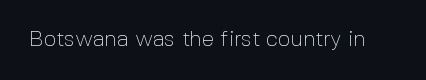
The image shows 22 px text type, upright; set normal letter spacing, not underlined.
